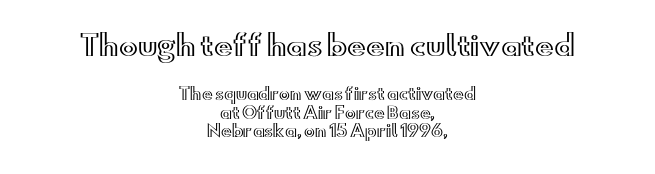
Posture: straight, roman, zero tilt. Nobody touched the tracking dial on this one. One glance says dense: line gaps are narrower than usual. The passage is arranged like a title page — every line centered. Between these two stacked blocks, the higher one wins on size. Proportional: the letters do not fall into vertical columns.
